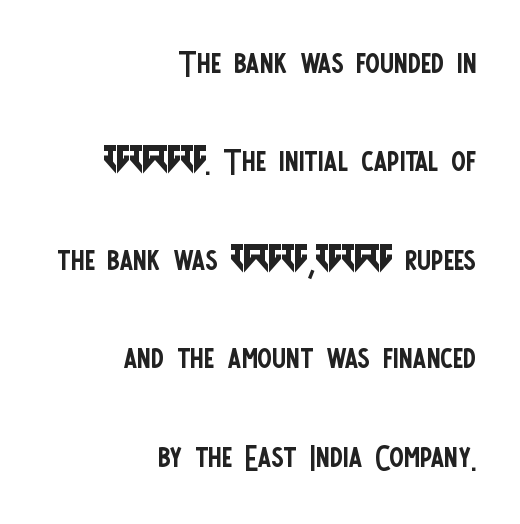
The font is comparable to plain body text, perhaps lighter. The typography opts for an upright posture over an oblique one. Unmarked baselines from the first word to the last. A sans-serif font was chosen for this passage.
